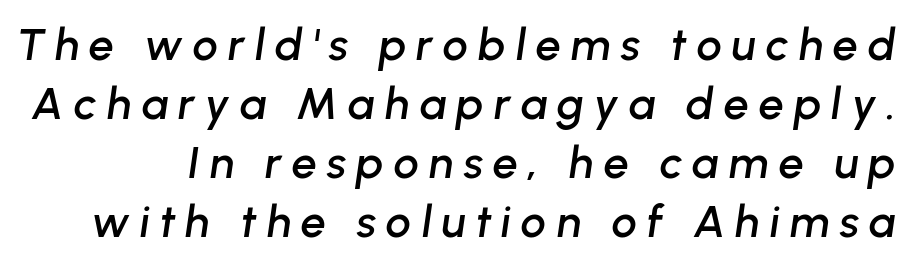
The whole block is typeset with a tilt. A typesetter would call this leading conventional body-copy spacing. Someone cranked the tracking dial way up on this one. Character widths vary here, with narrow letters taking less room than wide ones. The area under the type is left untouched.
